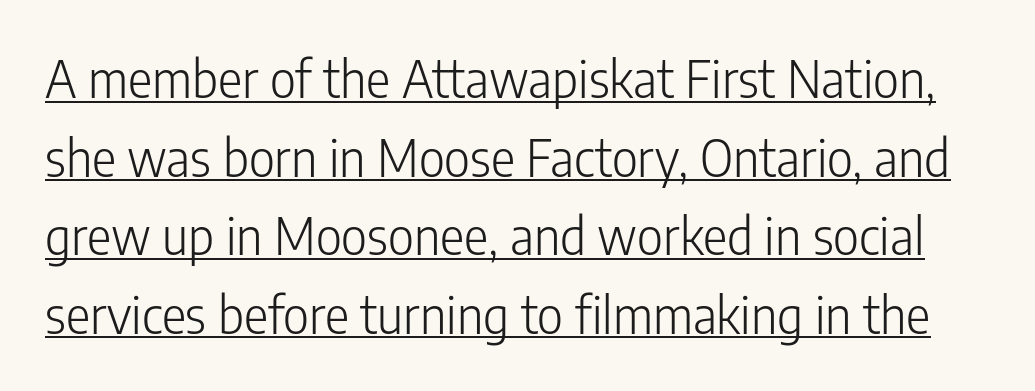
The image shows 51 px light, condensed sans-serif type, upright; set normal line spacing (1.54x), normal letter spacing, underlined; low stroke contrast and a medium x-height.
